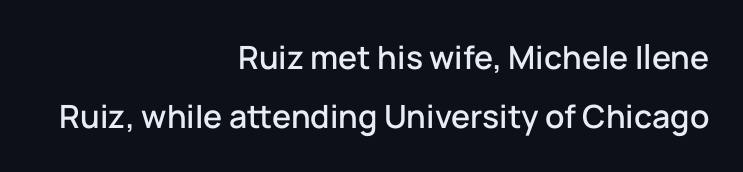
The lines in this sample share a right terminus and differ only in where they begin. What kind of face is this? One without serifs — a sans. A typesetter would call this proportional, since set widths differ per character. Letter spacing: default. Bare-footed words on every line. Every stem runs plumb, perpendicular to the baseline.
